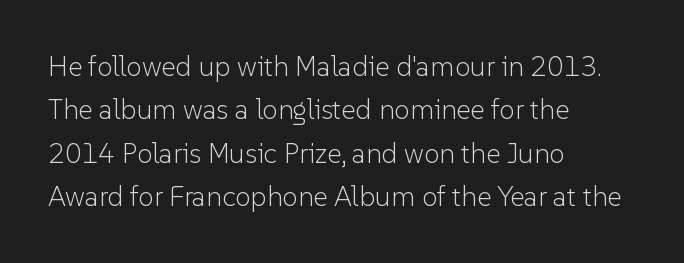
The image shows 28 px light sans-serif type, upright; set left-aligned, normal line spacing (1.55x), normal letter spacing, not underlined; low stroke contrast and a medium x-height.
